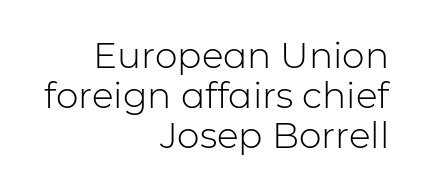
The gaps between neighbouring characters are ordinary and unremarkable. Designer's note — italics off, roman on. Very little white space separates one row of letters from the next. Line endings align vertically; line beginnings do not.
